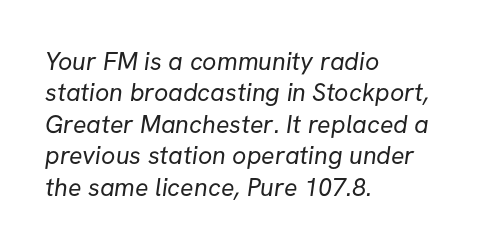
The image shows 25 px text type; set left-aligned, normal line spacing (1.26x), normal letter spacing, not underlined.
